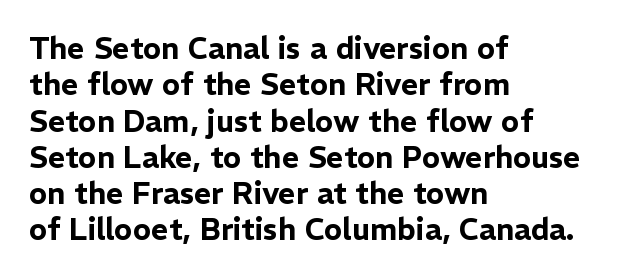
Nobody drew a line under any word here. These lines are composed in type without serifs. The compositor pushed each line to the left boundary. Students, note that the glyphs here touch the page at normal intervals.
